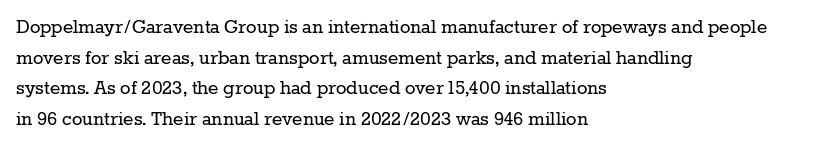
Q: Is the text bold? A: No.
Q: Is the text italic (slanted)? A: No, it is upright.
Q: Is the text underlined? A: No.
Q: How is the paragraph aligned? A: Left-aligned.
Q: Is the spacing between letters normal or unusually wide? A: Normal.
Q: Is the spacing between lines tight, normal or loose? A: Normal.
